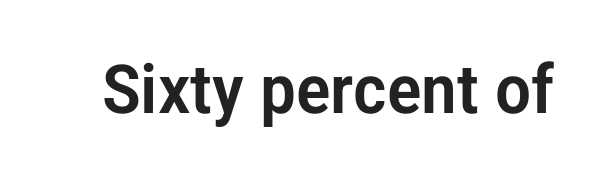
The image shows 68 px condensed sans-serif type, upright; set normal letter spacing, not underlined; low stroke contrast and a medium x-height.
